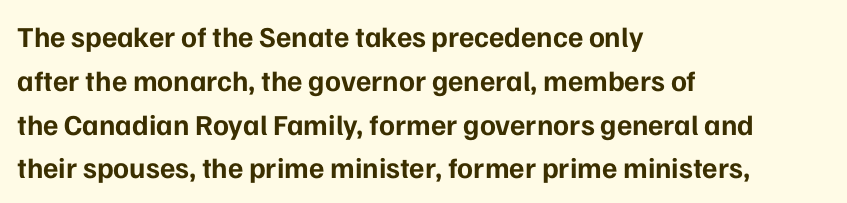
The face used here is a sans, in the tradition of grotesques and geometrics. The compositor pushed each line to the left boundary. A full-strength bold gives these letters their thick strokes. The gap between lines stays unmarked. There is no visible air inserted between adjacent glyphs. The face used here is proportionally spaced, like ordinary book or web type.
